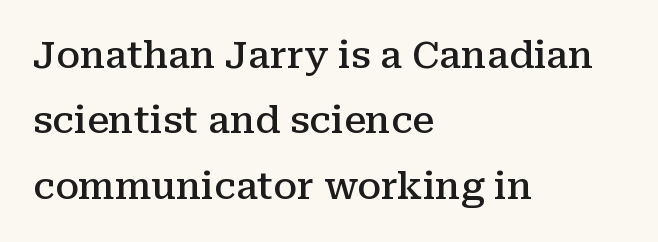
Q: Is the text bold? A: Semi-bold.
Q: Is the text italic (slanted)? A: No, it is upright.
Q: Is the typeface a serif or a sans-serif typeface? A: Serif.
Q: Is the text underlined? A: No.
Q: How is the paragraph aligned? A: Left-aligned.
Q: Is the spacing between letters normal or unusually wide? A: Normal.
Q: Width (condensed, normal, or wide)? A: Normal.
Q: Stroke contrast? A: Medium.
Q: x-height? A: Medium.
Q: Monospaced? A: No.
